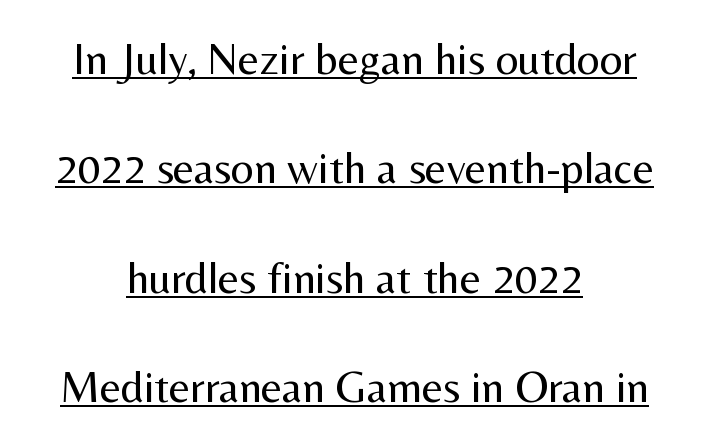
The lines are spread far apart with generous leading. Are there feet on the stems? There aren't — it's a sans. Visually the block forms a symmetrical silhouette, jagged on both flanks. The letters advance in unequal steps, a hallmark of proportional type.
